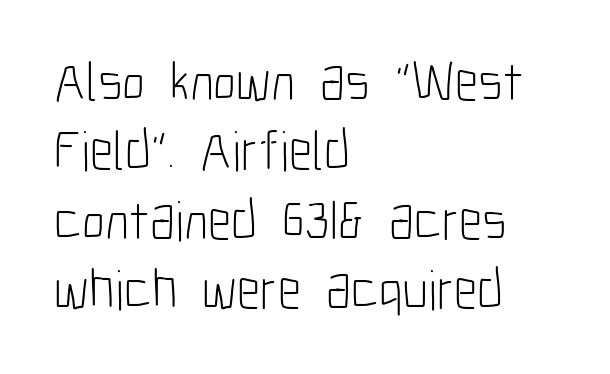
The image shows 56 px light, condensed sans-serif type, upright; set left-aligned, line spacing 1.24x, normal letter spacing, not underlined; low stroke contrast and a medium x-height.
